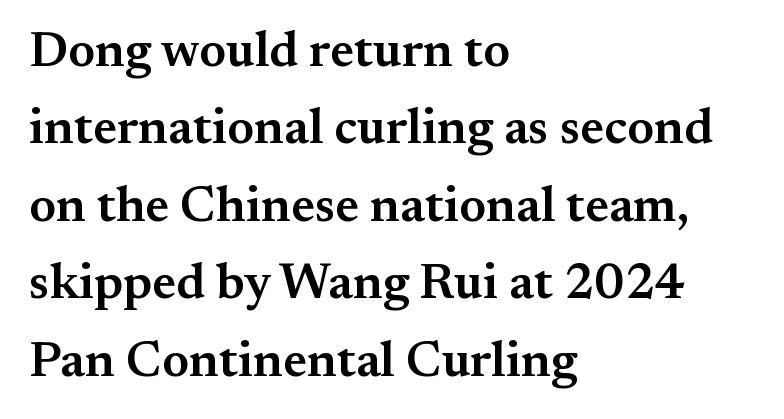
Small tapered or slab feet sit at the stroke ends, so this counts as serif. The passage is arranged the way most books set body copy — flush left. Leading matches the norm, producing a regular column. The letters are semibold — heavier than regular but short of a full bold. The type is set solid horizontally, with unmodified tracking.
